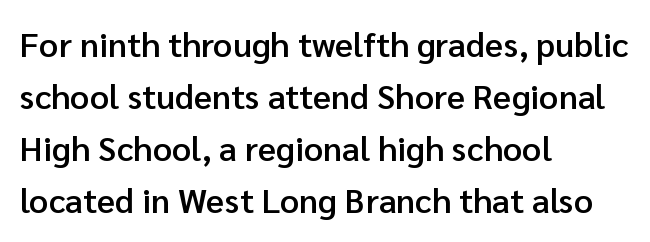
Tall strokes in this sample are plumb rather than angled. One glance says typical: line gaps are just what's usual. One-word summary of the alignment: left. The passage shown is typed in a proportional face where columns would drift. Note: no serifs on the glyphs. Here the glyphs are tracked normally, forming tight word shapes.
